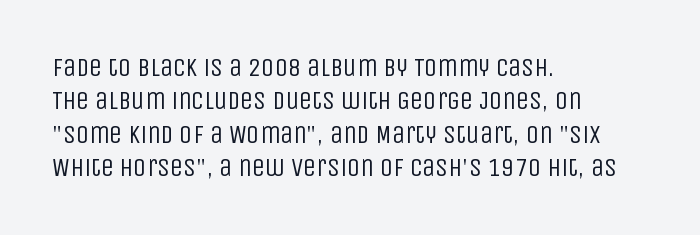
Q: Is the text bold? A: No.
Q: Is the text italic (slanted)? A: No, it is upright.
Q: Is the text underlined? A: No.
Q: How is the paragraph aligned? A: Left-aligned.
Q: Is the spacing between letters normal or unusually wide? A: Normal.
Q: Is the spacing between lines tight, normal or loose? A: Normal.
